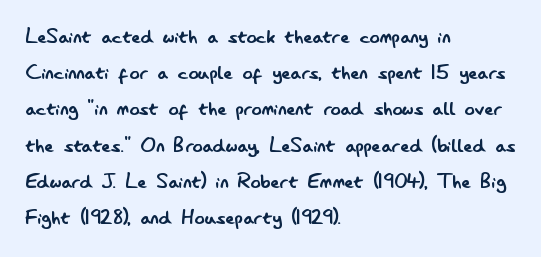
Q: Is the text bold? A: No.
Q: Is the text italic (slanted)? A: No, it is upright.
Q: Is the text underlined? A: No.
Q: How is the paragraph aligned? A: Left-aligned.
Q: Is the spacing between letters normal or unusually wide? A: Normal.
Q: Is the spacing between lines tight, normal or loose? A: Normal.
